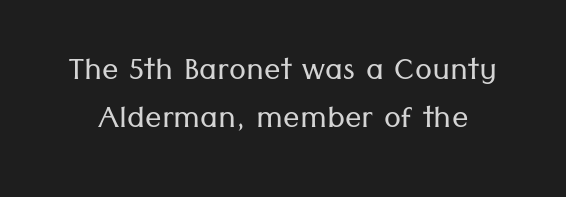
Tracking value appears to be zero — textbook default spacing. Nope, not italic — everything's standing straight. Here the designer chose a conventional face with non-uniform glyph widths. Is this a heavy cut? Hardly; it is regular or lighter. Look at the bottom of the vertical strokes: they stop flat, with no serifs. No word sits above an underline.
